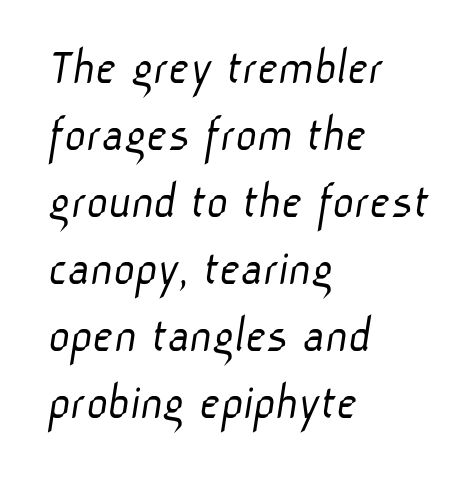
Casual observation: everything's shoved over to the left. Caption: face not bold, strokes unweighted. The line-height multiplier appears to be the usual default. The passage shown is typed in a proportional face where columns would drift. Students, note that the glyphs here touch the page at normal intervals. The characters display no serif detailing; their extremities are plain.
